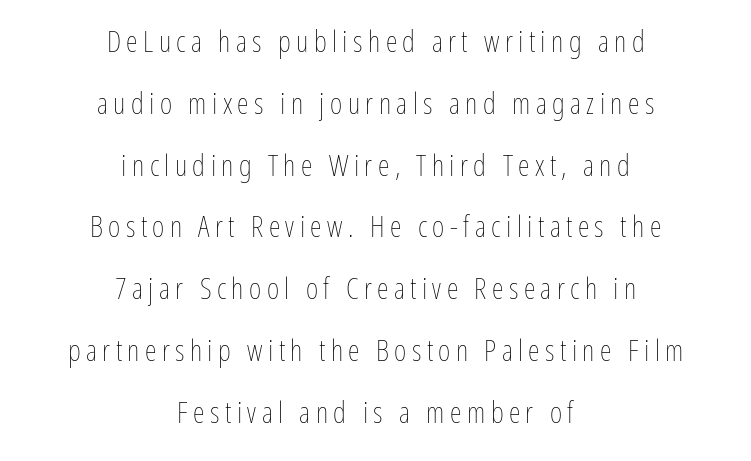
{"italic": "no", "bold": "no", "weight": "thin", "width": "condensed", "stroke_contrast": "low", "x_height": "medium", "monospaced": "no", "underline": "no", "align": "center", "line_spacing": "loose", "line_spacing_ratio": 2.06, "glyph_px": 30}
